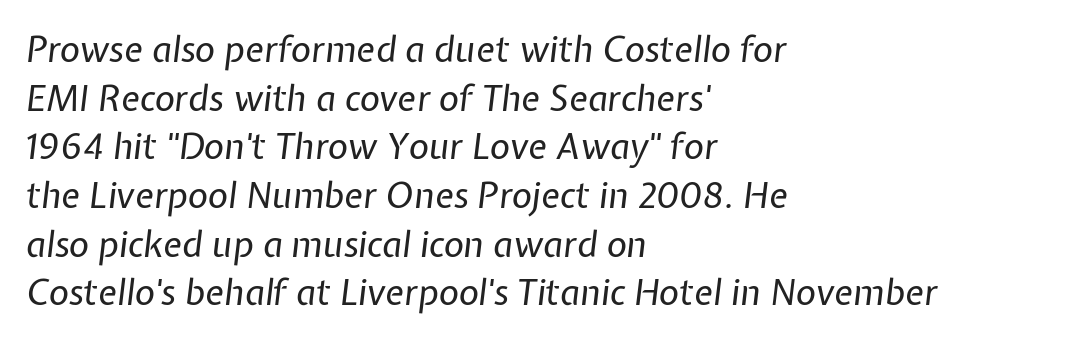
Q: Is the text bold? A: No.
Q: Is the text italic (slanted)? A: Yes, it leans right by about 7 degrees.
Q: Is the text underlined? A: No.
Q: How is the paragraph aligned? A: Left-aligned.
Q: Is the spacing between letters normal or unusually wide? A: Normal.
Q: Is the spacing between lines tight, normal or loose? A: Normal.
Q: Width (condensed, normal, or wide)? A: Normal.
Q: Stroke contrast? A: Low.
Q: x-height? A: Medium.
Q: Monospaced? A: No.
